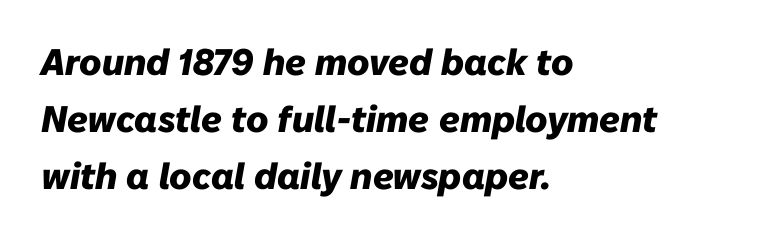
Default kerning and tracking; the words read as compact shapes. Is this a fixed-width face? No — the glyphs have proportional, varying widths. The ragged edge is on the right, which tells us the setting is flush left. Set as a true bold cut, around the 700 mark. The block of text has a typical density, with ordinary space between rows. The specimen reads as italic at a glance.
